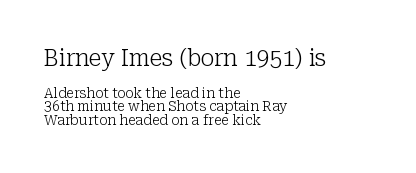
Q: Is the text bold? A: No.
Q: Is the text italic (slanted)? A: No, it is upright.
Q: Is the text underlined? A: No.
Q: How is the paragraph aligned? A: Left-aligned.
Q: Is the spacing between letters normal or unusually wide? A: Normal.
Q: Is the spacing between lines tight, normal or loose? A: Tight.
Q: Which block of text is set in a larger size, the first (top) or the second (bottom)? A: The first (top) one.
